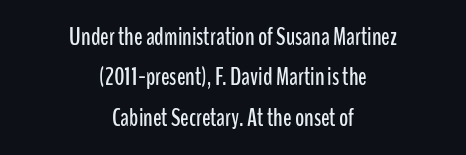
{"italic": "no", "underline": "no", "align": "center", "line_spacing": "normal", "line_spacing_ratio": 1.62, "letter_spacing": "normal", "letter_spacing_em": 0.0, "glyph_px": 25}
